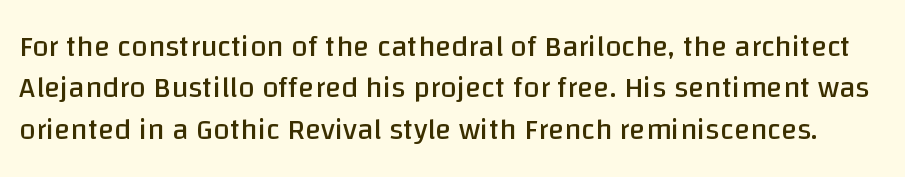
You could not count columns in this text — the font is proportionally spaced. Weight: regular or lighter. The designer left line spacing at the default. Characters remain perfectly vertical along every line.
